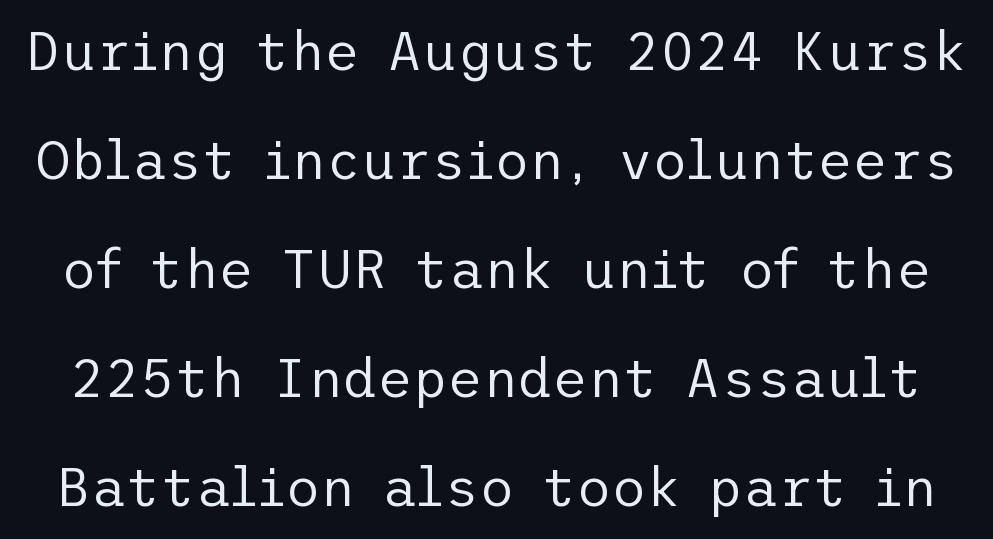
These lines are composed in type without serifs. Vertical spacing — loose. Weight class: somewhere from thin through regular. The zone under the glyphs is completely vacant.
